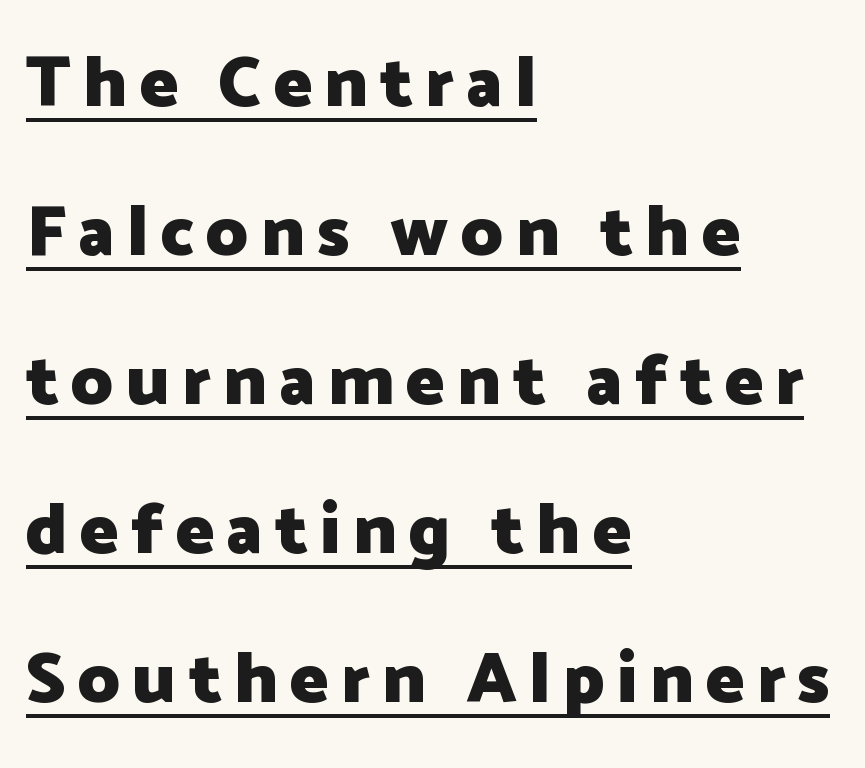
{"serif": "no", "italic": "no", "bold": "yes", "weight": "heavy", "width": "normal", "stroke_contrast": "low", "x_height": "medium", "monospaced": "no", "underline": "yes", "align": "left", "line_spacing": "loose", "line_spacing_ratio": 2.07, "glyph_px": 72}
